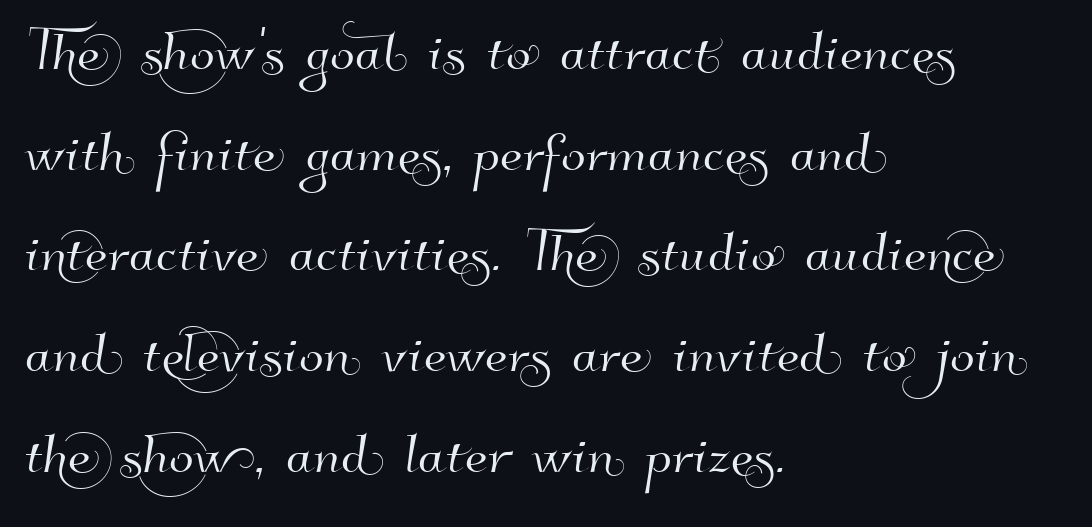
You could not count columns in this text — the font is proportionally spaced. Vertical spacing — default. Visually the block forms a straight wall on the left and a jagged coastline on the right. Beneath every word, the page is bare.
